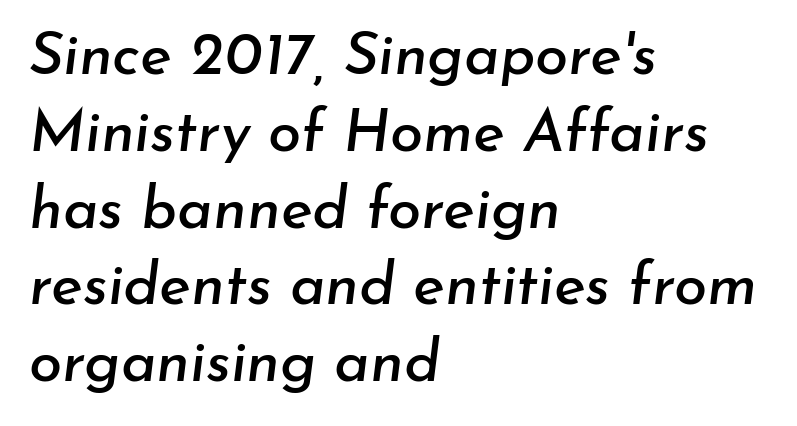
{"italic": "yes", "lean": "right", "slant_degrees": 7, "width": "normal", "stroke_contrast": "low", "x_height": "small", "monospaced": "no", "underline": "no", "align": "left", "line_spacing": "normal", "line_spacing_ratio": 1.28, "letter_spacing": "normal", "letter_spacing_em": 0.0, "glyph_px": 60}
